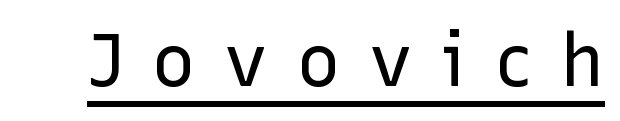
The image shows 73 px regular-weight sans-serif type, upright; set unusually wide letter spacing (+0.39 em), underlined; low stroke contrast and a medium x-height.
